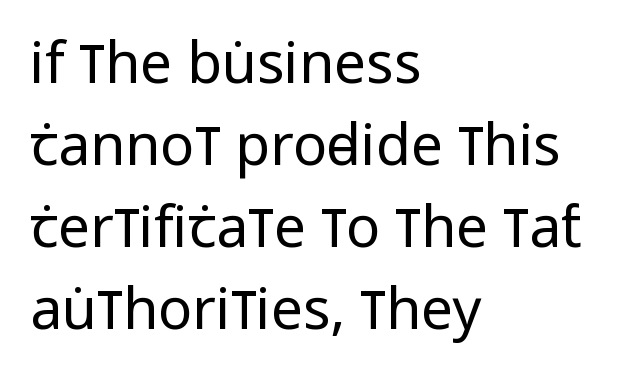
The image shows 57 px regular-weight, condensed sans-serif type, upright; set left-aligned, normal line spacing (1.44x), normal letter spacing, not underlined; low stroke contrast and a large x-height.
